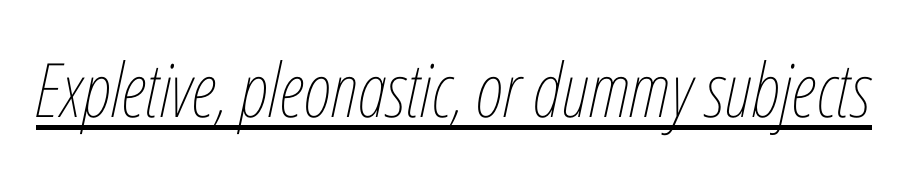
The image shows 75 px thin, condensed type, italic (leaning right); set normal letter spacing, underlined; low stroke contrast and a medium x-height.
